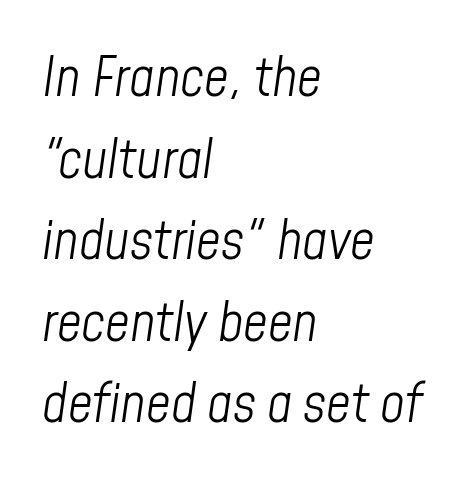
{"italic": "yes", "lean": "right", "slant_degrees": 8, "bold": "no", "weight": "light", "width": "condensed", "stroke_contrast": "low", "x_height": "medium", "monospaced": "no", "underline": "no", "align": "left", "line_spacing": "normal", "line_spacing_ratio": 1.51, "letter_spacing": "normal", "letter_spacing_em": 0.0, "glyph_px": 54}
